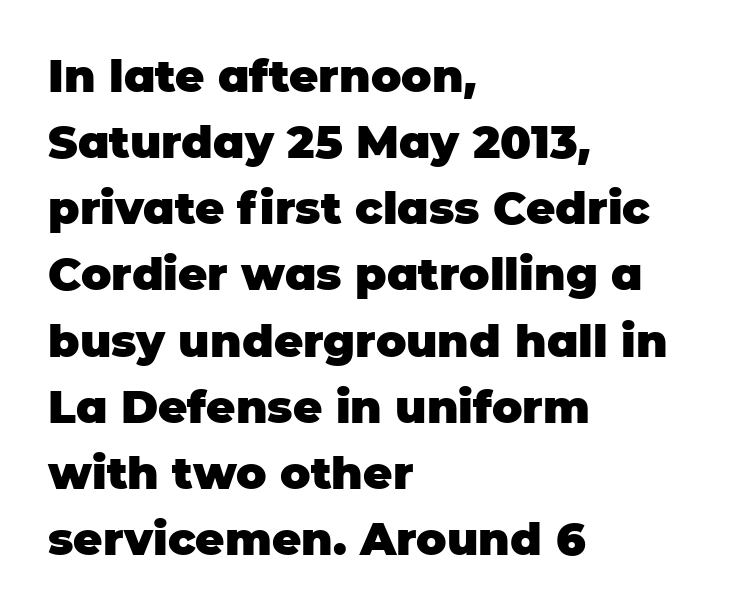
A student would call this left alignment; a typographer would say flush left, rag right. On the weight axis this lands at bold, roughly 700. The face used here is rendered with its standard letterfit. Just letters on the line, the space beneath them empty. Note the varied advance widths — an 'i' is clearly narrower than an 'm'. Every stem runs plumb, perpendicular to the baseline.
